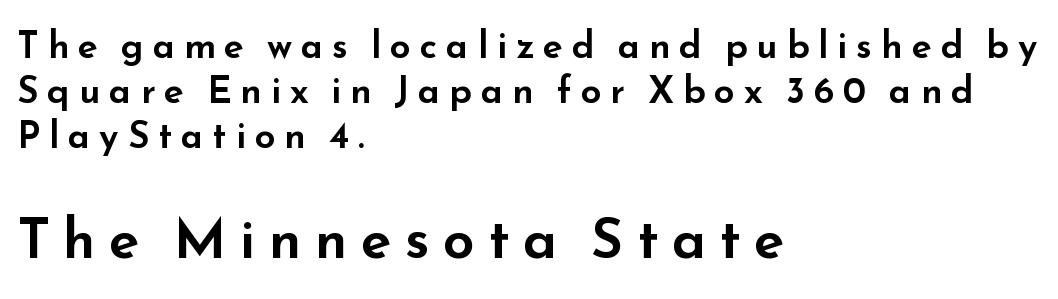
Q: Is the text italic (slanted)? A: No, it is upright.
Q: Is the typeface a serif or a sans-serif typeface? A: Sans-serif.
Q: Is the text underlined? A: No.
Q: How is the paragraph aligned? A: Left-aligned.
Q: Is the spacing between letters normal or unusually wide? A: Unusually wide.
Q: Which block of text is set in a larger size, the first (top) or the second (bottom)? A: The second (bottom) one.
Q: Width (condensed, normal, or wide)? A: Wide.
Q: Stroke contrast? A: Low.
Q: x-height? A: Small.
Q: Monospaced? A: No.
